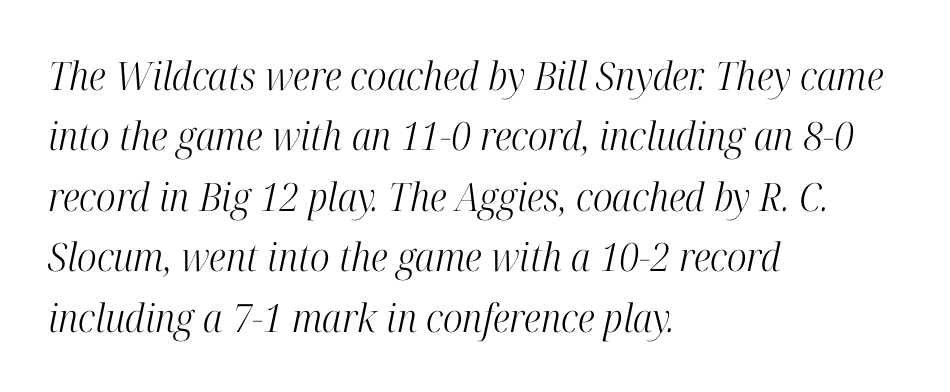
The image shows 39 px light, condensed serif type, italic (leaning right); set left-aligned, normal line spacing (1.55x), normal letter spacing, not underlined; high stroke contrast and a medium x-height.
